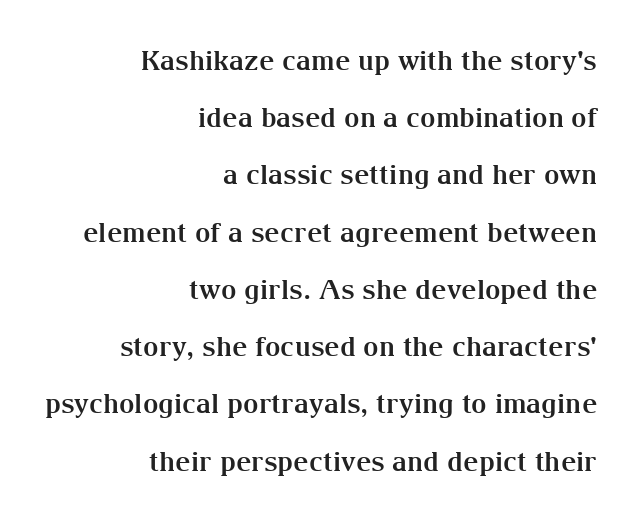
The image shows 27 px bold type, upright; set right-aligned, loose line spacing (2.12x), normal letter spacing, not underlined.
